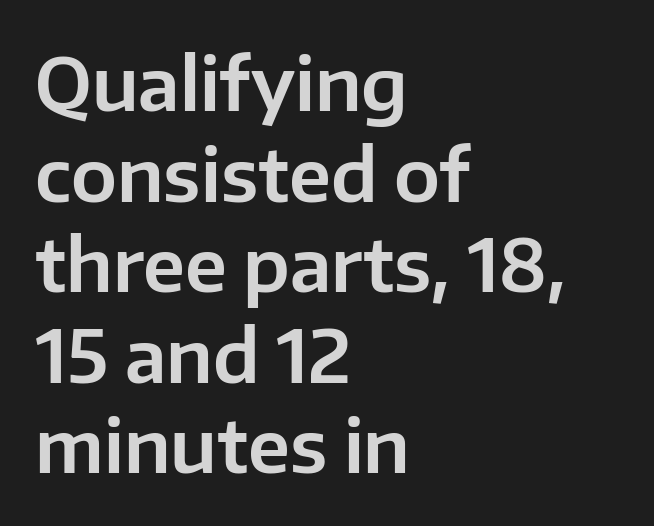
{"serif": "no", "italic": "no", "width": "normal", "stroke_contrast": "low", "x_height": "medium", "monospaced": "no", "underline": "no", "align": "left", "line_spacing_ratio": 1.24, "letter_spacing": "normal", "letter_spacing_em": 0.0, "glyph_px": 73}
